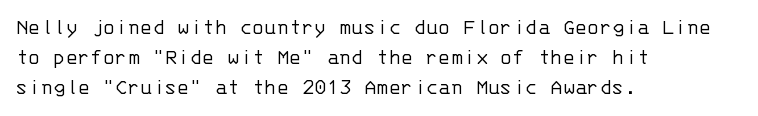
Q: Is the text bold? A: No.
Q: Is the text italic (slanted)? A: No, it is upright.
Q: Is the text underlined? A: No.
Q: How is the paragraph aligned? A: Left-aligned.
Q: Is the spacing between letters normal or unusually wide? A: Normal.
Q: Is the spacing between lines tight, normal or loose? A: Normal.
